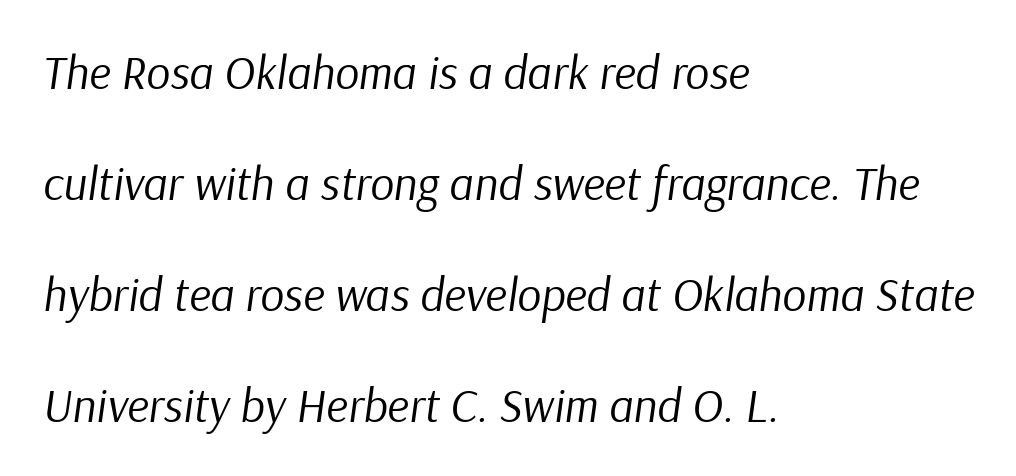
The image shows 47 px regular-weight type, italic (leaning right); set left-aligned, loose line spacing (2.36x), normal letter spacing, not underlined; low stroke contrast and a medium x-height.
